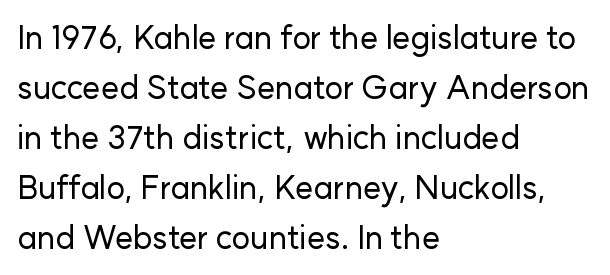
{"serif": "no", "italic": "no", "width": "normal", "stroke_contrast": "low", "x_height": "medium", "monospaced": "no", "underline": "no", "align": "left", "line_spacing": "normal", "line_spacing_ratio": 1.56, "letter_spacing": "normal", "letter_spacing_em": 0.0, "glyph_px": 32}
